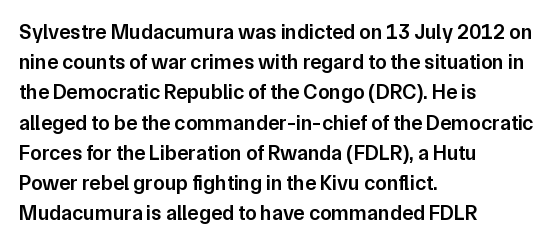
Vertical spacing — default. These lines stack with their left ends in a neat column. A typesetter would mark this as roman, not italic. Only glyphs here, with clear space below each row. What stands out about the letter spacing? Nothing — it is the standard amount.
